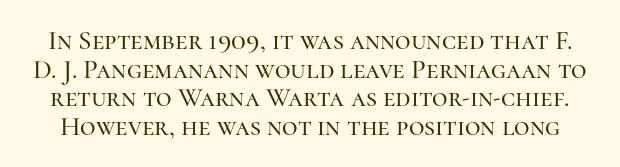
Q: Is the text italic (slanted)? A: No, it is upright.
Q: Is the text underlined? A: No.
Q: Is the spacing between letters normal or unusually wide? A: Normal.
Q: Is the spacing between lines tight, normal or loose? A: Tight.
